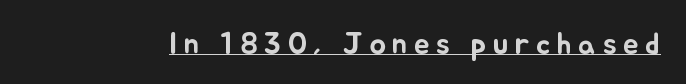
{"italic": "no", "width": "normal", "stroke_contrast": "low", "x_height": "small", "monospaced": "no", "underline": "yes", "letter_spacing": "wide", "letter_spacing_em": 0.21, "glyph_px": 31}
